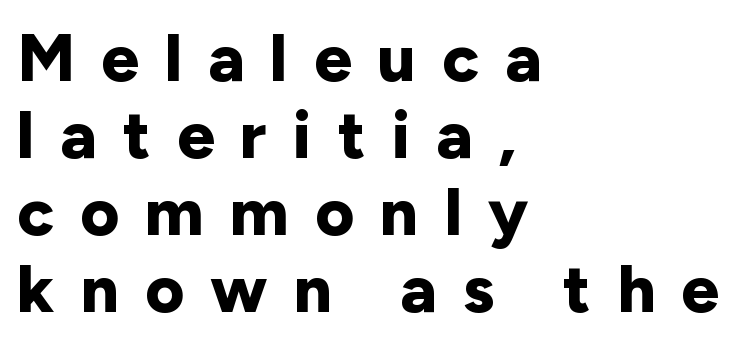
{"serif": "no", "italic": "no", "bold": "yes", "weight": "bold", "width": "normal", "stroke_contrast": "low", "x_height": "medium", "monospaced": "no", "underline": "no", "align": "left", "line_spacing": "tight", "line_spacing_ratio": 1.15, "letter_spacing": "wide", "letter_spacing_em": 0.39, "glyph_px": 67}
